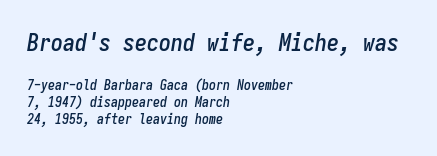
{"italic": "yes", "lean": "right", "slant_degrees": 9, "underline": "no", "align": "left", "line_spacing_ratio": 1.23, "letter_spacing": "normal", "letter_spacing_em": 0.0, "larger_block": "first", "size_ratio": 1.71, "glyph_px": 24}
